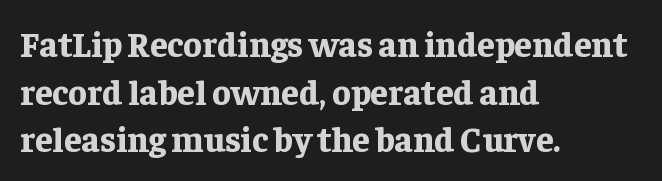
Note the varied advance widths — an 'i' is clearly narrower than an 'm'. Stroke terminals: seriffed. Posture: upright roman. Is the type bold? Yes — the strokes are clearly thick and heavy.
